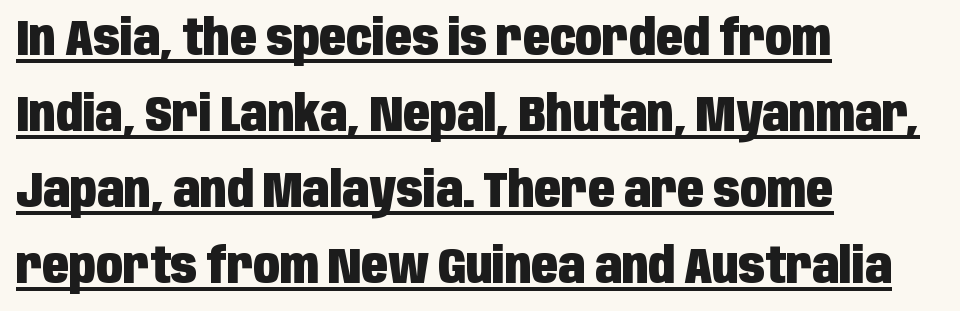
{"serif": "no", "italic": "no", "bold": "yes", "weight": "heavy", "width": "condensed", "stroke_contrast": "low", "x_height": "large", "monospaced": "no", "underline": "yes", "align": "left", "line_spacing": "normal", "line_spacing_ratio": 1.55, "letter_spacing": "normal", "letter_spacing_em": 0.0, "glyph_px": 49}
